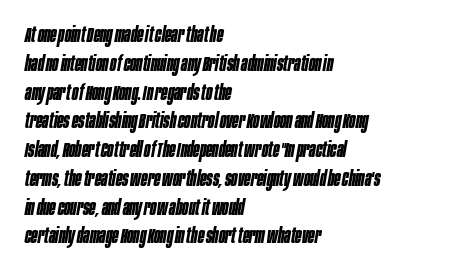
The image shows 21 px bold type, italic (leaning right); set left-aligned, normal line spacing (1.37x), normal letter spacing, not underlined.
